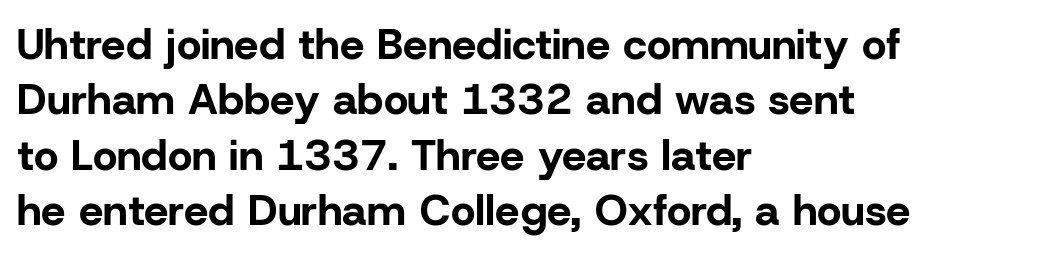
{"serif": "no", "italic": "no", "bold": "yes", "weight": "bold", "width": "normal", "stroke_contrast": "low", "x_height": "medium", "monospaced": "no", "underline": "no", "align": "left", "line_spacing": "normal", "line_spacing_ratio": 1.29, "letter_spacing": "normal", "letter_spacing_em": 0.0, "glyph_px": 43}
